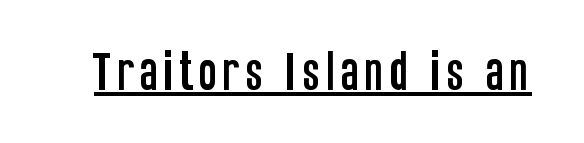
A typesetter would mark this as roman, not italic. Is this a fixed-width face? No — the glyphs have proportional, varying widths. Underline: present. Observe the absence of serifs on each vertical stroke in this sample.
